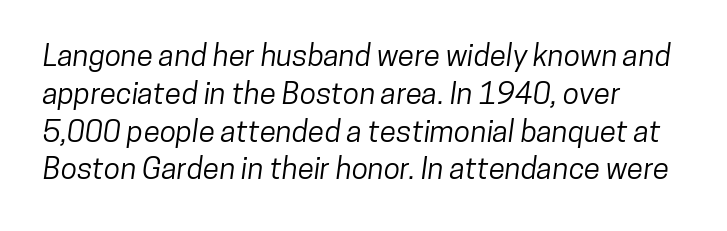
{"serif": "no", "width": "condensed", "stroke_contrast": "low", "x_height": "medium", "monospaced": "no", "underline": "no", "line_spacing": "normal", "line_spacing_ratio": 1.26, "letter_spacing": "normal", "letter_spacing_em": 0.0, "glyph_px": 30}
